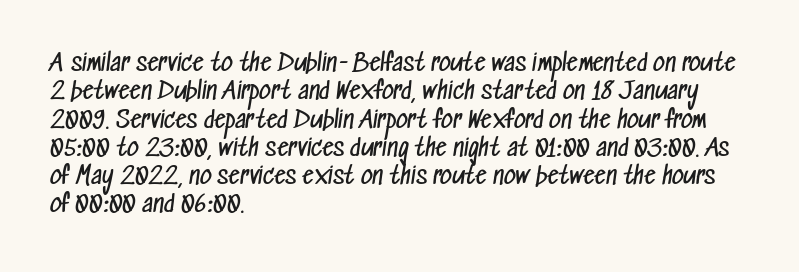
{"bold": "no", "underline": "no", "align": "left", "line_spacing_ratio": 1.23, "letter_spacing": "normal", "letter_spacing_em": 0.0, "glyph_px": 23}
